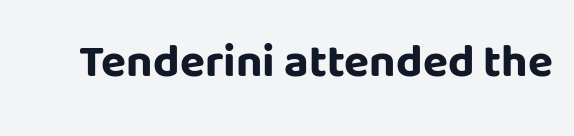
Q: Is the text bold? A: Yes.
Q: Is the text italic (slanted)? A: No, it is upright.
Q: Is the typeface a serif or a sans-serif typeface? A: Sans-serif.
Q: Is the text underlined? A: No.
Q: Is the spacing between letters normal or unusually wide? A: Normal.
Q: Width (condensed, normal, or wide)? A: Normal.
Q: Stroke contrast? A: Low.
Q: x-height? A: Large.
Q: Monospaced? A: No.
